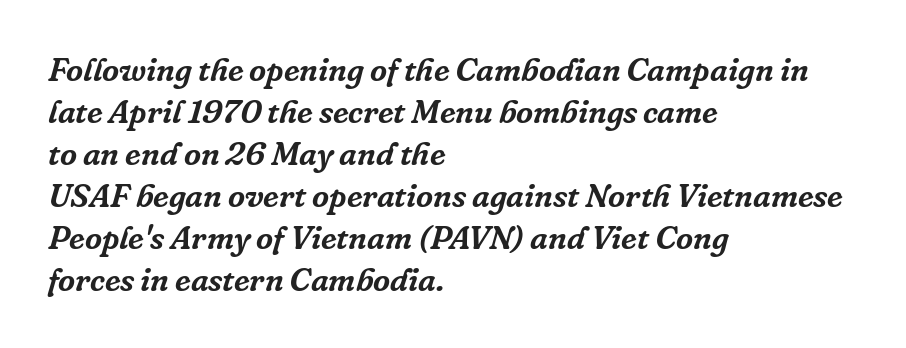
The image shows 33 px serif type, italic (leaning right); set left-aligned, normal line spacing (1.27x), normal letter spacing, not underlined; low stroke contrast and a medium x-height.
